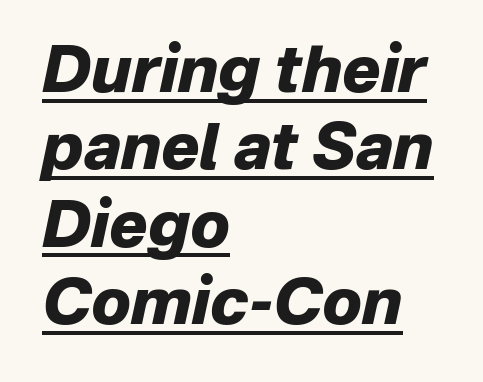
The image shows 64 px heavy type, italic (leaning right); set left-aligned, line spacing 1.21x, normal letter spacing, underlined; low stroke contrast and a medium x-height.
